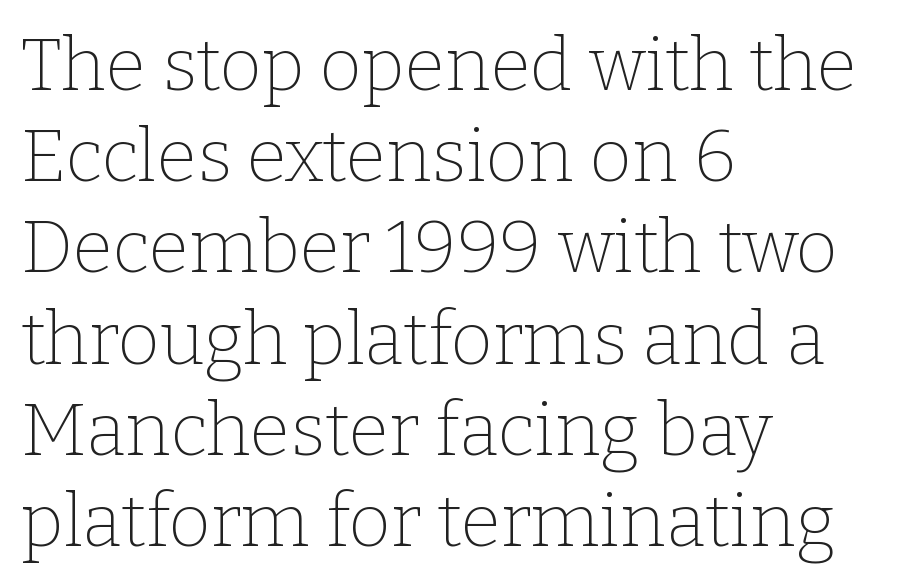
Notice how descenders clear the ascenders below comfortably — that's standard leading. Horizontally, the lines are justified to the leading edge only. Posture: upright roman. Descenders are the only things crossing below the line. Regarding serifs, this sample has them.
